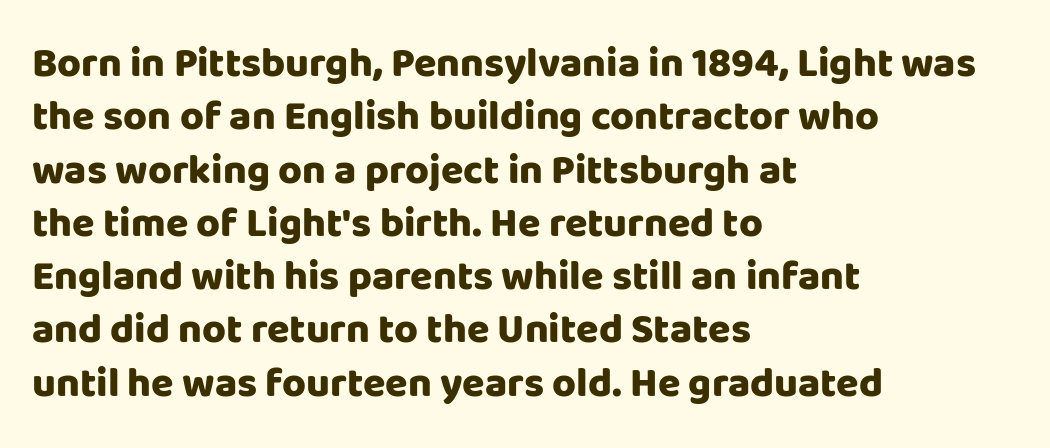
The image shows 41 px heavy sans-serif type, upright; set left-aligned, normal line spacing (1.3x), normal letter spacing, not underlined; low stroke contrast and a large x-height.
